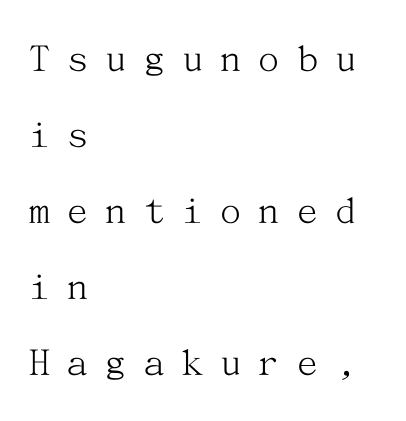
The image shows 42 px light serif type, upright; set left-aligned, line spacing 1.81x, unusually wide letter spacing (+0.41 em), not underlined; medium stroke contrast and a medium x-height.
